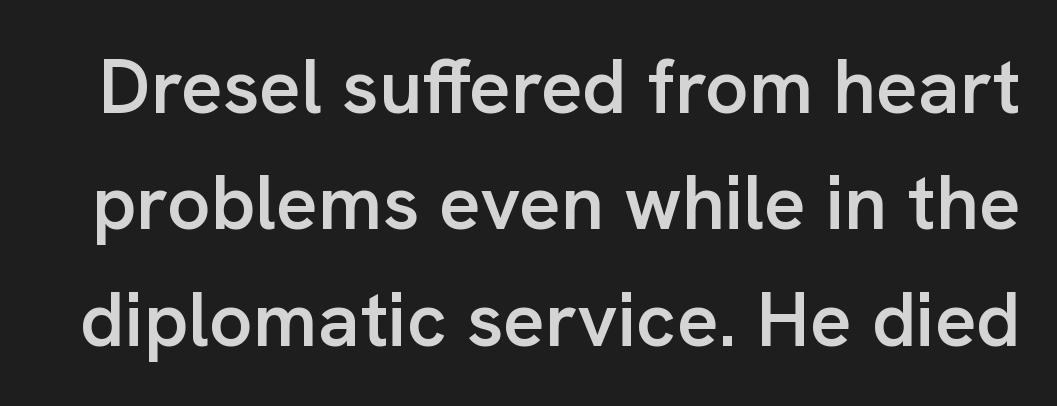
Q: Is the text bold? A: Semi-bold.
Q: Is the text italic (slanted)? A: No, it is upright.
Q: Is the typeface a serif or a sans-serif typeface? A: Sans-serif.
Q: Is the text underlined? A: No.
Q: Is the spacing between letters normal or unusually wide? A: Normal.
Q: Is the spacing between lines tight, normal or loose? A: Normal.
Q: Width (condensed, normal, or wide)? A: Normal.
Q: Stroke contrast? A: Low.
Q: x-height? A: Medium.
Q: Monospaced? A: No.
